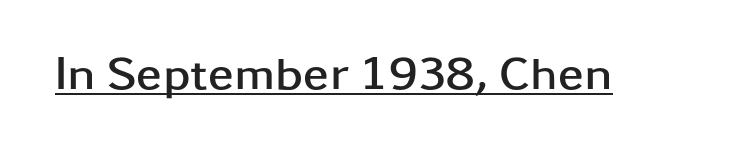
Q: Is the text bold? A: Yes.
Q: Is the text italic (slanted)? A: No, it is upright.
Q: Is the typeface a serif or a sans-serif typeface? A: Sans-serif.
Q: Is the text underlined? A: Yes.
Q: Is the spacing between letters normal or unusually wide? A: Normal.
Q: Width (condensed, normal, or wide)? A: Wide.
Q: Stroke contrast? A: Low.
Q: x-height? A: Medium.
Q: Monospaced? A: No.
